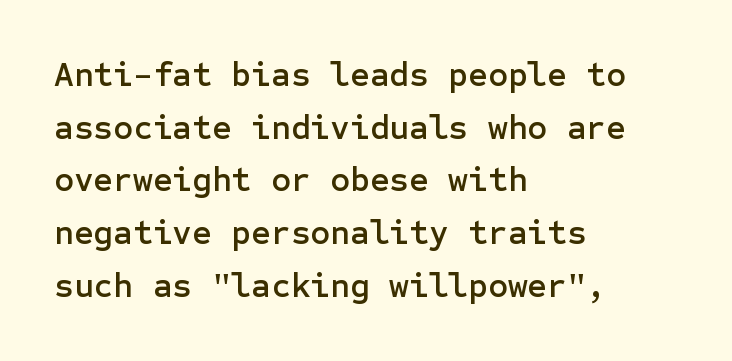
These lines sit exactly where default settings would place them. A typesetter would call this zero additional tracking. If you drew a line through each stem, it would be perfectly vertical. A student would call this left alignment; a typographer would say flush left, rag right.
